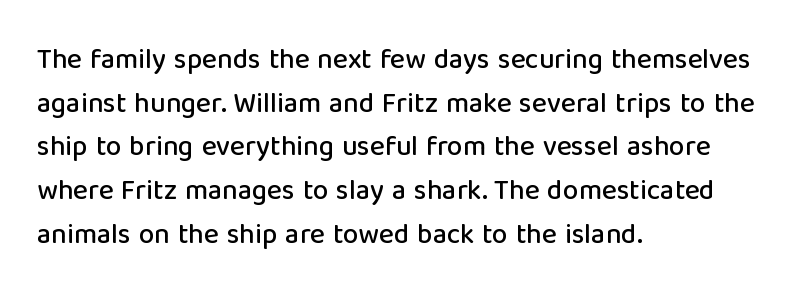
The image shows 28 px sans-serif type, upright; set left-aligned, normal line spacing (1.56x), normal letter spacing, not underlined; low stroke contrast and a medium x-height.
